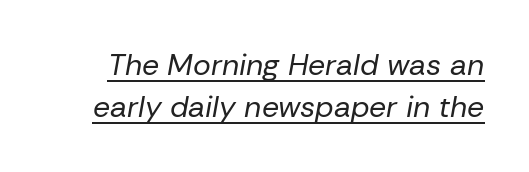
Q: Is the text bold? A: No.
Q: Is the text italic (slanted)? A: Yes, it leans right by about 10 degrees.
Q: Is the text underlined? A: Yes.
Q: Is the spacing between letters normal or unusually wide? A: Normal.
Q: Is the spacing between lines tight, normal or loose? A: Normal.
Q: Width (condensed, normal, or wide)? A: Normal.
Q: Stroke contrast? A: Low.
Q: x-height? A: Medium.
Q: Monospaced? A: No.
